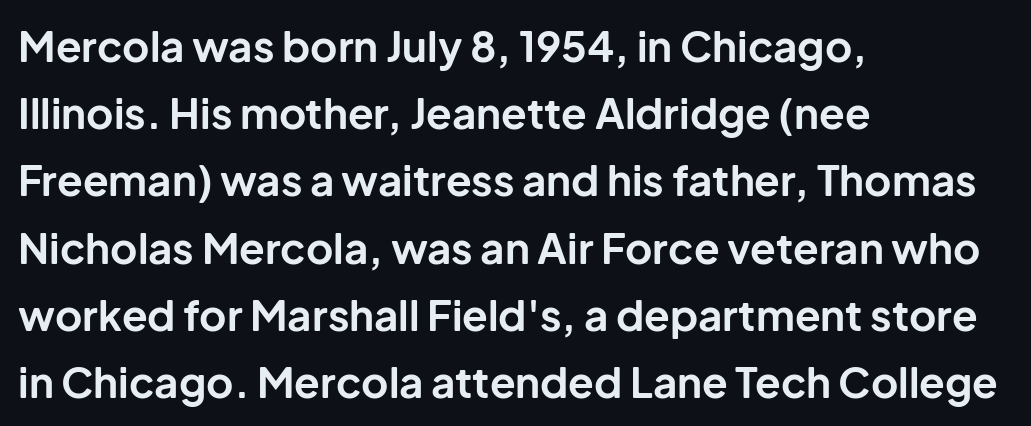
Q: Is the text bold? A: Yes.
Q: Is the text italic (slanted)? A: No, it is upright.
Q: Is the typeface a serif or a sans-serif typeface? A: Sans-serif.
Q: Is the text underlined? A: No.
Q: How is the paragraph aligned? A: Left-aligned.
Q: Is the spacing between letters normal or unusually wide? A: Normal.
Q: Is the spacing between lines tight, normal or loose? A: Normal.
Q: Width (condensed, normal, or wide)? A: Normal.
Q: Stroke contrast? A: Low.
Q: x-height? A: Medium.
Q: Monospaced? A: No.
